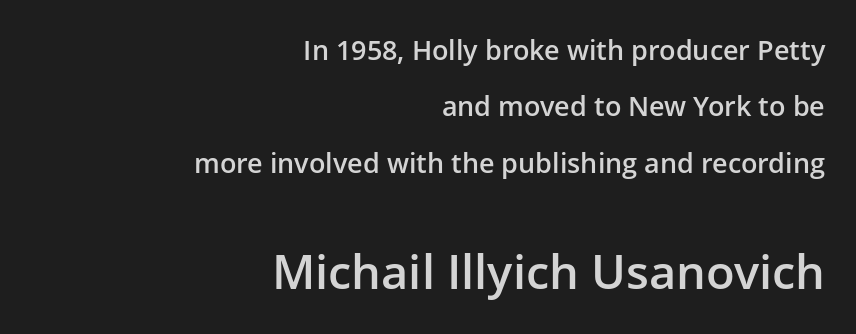
Q: Is the text bold? A: Semi-bold.
Q: Is the text italic (slanted)? A: No, it is upright.
Q: Is the typeface a serif or a sans-serif typeface? A: Sans-serif.
Q: Is the text underlined? A: No.
Q: How is the paragraph aligned? A: Right-aligned.
Q: Is the spacing between letters normal or unusually wide? A: Normal.
Q: Is the spacing between lines tight, normal or loose? A: Loose.
Q: Which block of text is set in a larger size, the first (top) or the second (bottom)? A: The second (bottom) one.
Q: Width (condensed, normal, or wide)? A: Normal.
Q: Stroke contrast? A: Low.
Q: x-height? A: Medium.
Q: Monospaced? A: No.
